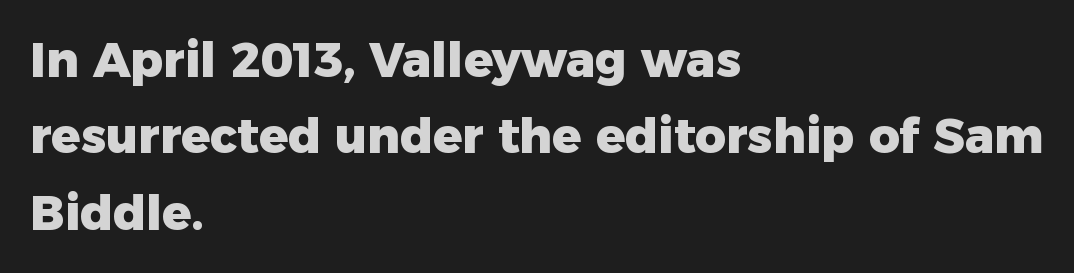
The image shows 48 px heavy sans-serif type, upright; set left-aligned, normal line spacing (1.59x), normal letter spacing, not underlined; low stroke contrast and a medium x-height.
